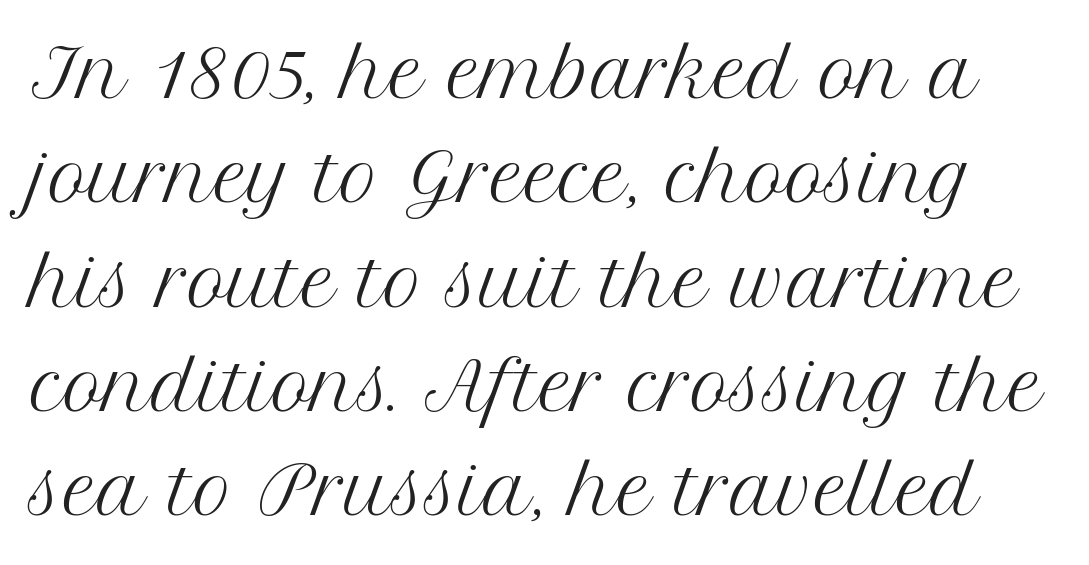
Q: Is the text bold? A: No.
Q: Is the text italic (slanted)? A: Yes.
Q: Is the text underlined? A: No.
Q: Is the spacing between letters normal or unusually wide? A: Normal.
Q: Is the spacing between lines tight, normal or loose? A: Normal.
Q: Width (condensed, normal, or wide)? A: Normal.
Q: Stroke contrast? A: Medium.
Q: x-height? A: Medium.
Q: Monospaced? A: No.
